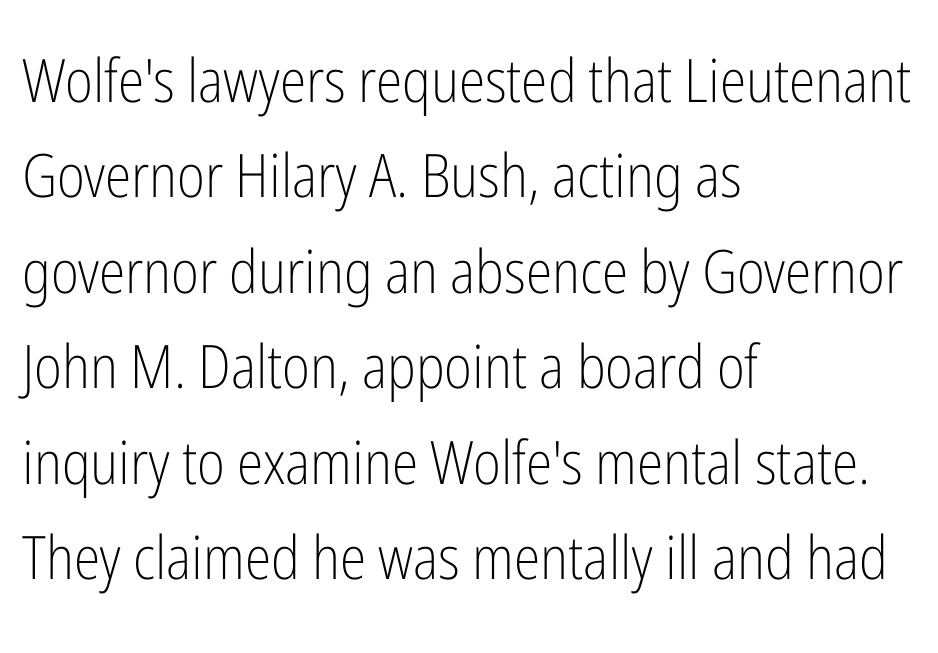
Q: Is the text bold? A: No.
Q: Is the text italic (slanted)? A: No, it is upright.
Q: Is the typeface a serif or a sans-serif typeface? A: Sans-serif.
Q: Is the text underlined? A: No.
Q: How is the paragraph aligned? A: Left-aligned.
Q: Is the spacing between letters normal or unusually wide? A: Normal.
Q: Is the spacing between lines tight, normal or loose? A: Normal.
Q: Width (condensed, normal, or wide)? A: Condensed.
Q: Stroke contrast? A: Low.
Q: x-height? A: Medium.
Q: Monospaced? A: No.
